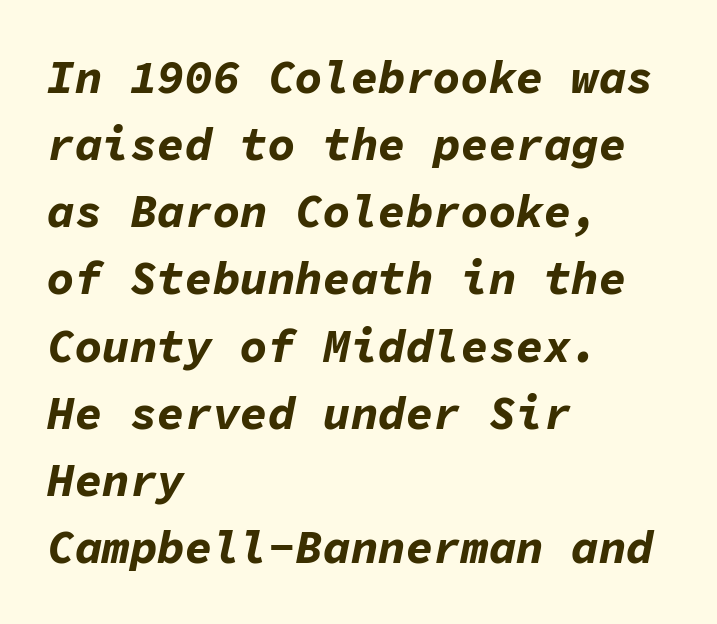
The image shows 46 px bold type, italic (leaning right), monospaced; set left-aligned, normal line spacing (1.46x), normal letter spacing, not underlined; low stroke contrast and a medium x-height.
